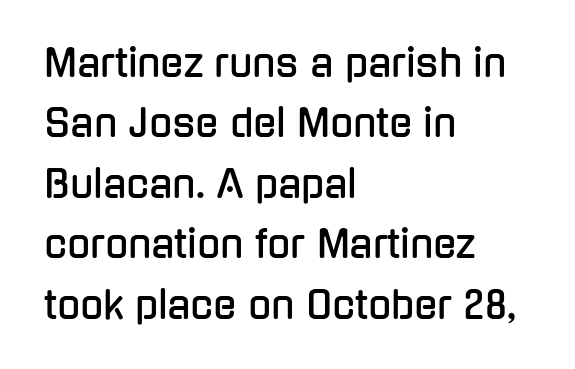
{"serif": "no", "italic": "no", "width": "condensed", "stroke_contrast": "low", "x_height": "medium", "monospaced": "no", "underline": "no", "align": "left", "line_spacing": "normal", "line_spacing_ratio": 1.59, "letter_spacing": "normal", "letter_spacing_em": 0.0, "glyph_px": 38}
